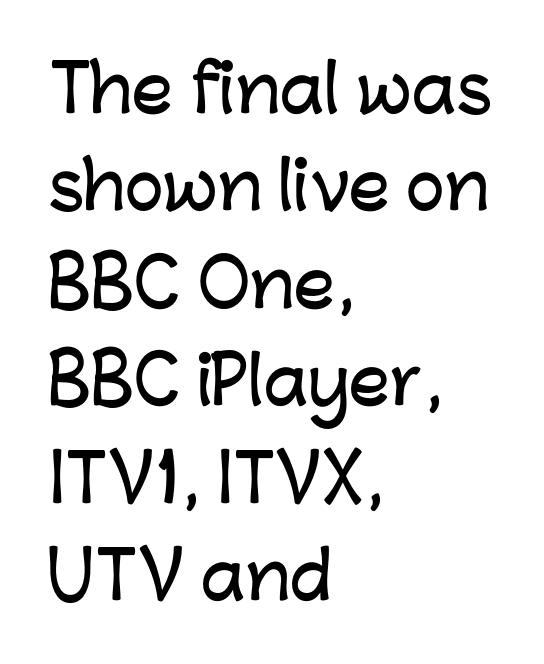
The image shows 65 px sans-serif type, upright; set left-aligned, normal line spacing (1.5x), normal letter spacing, not underlined; low stroke contrast and a medium x-height.
